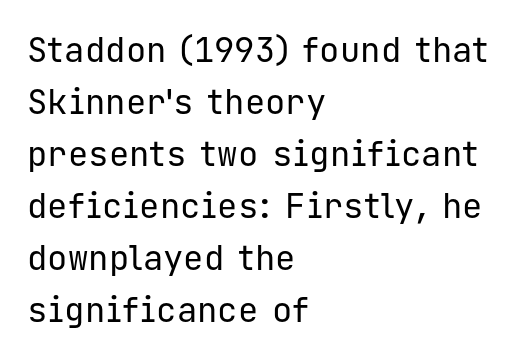
{"serif": "no", "italic": "no", "bold": "no", "weight": "regular", "width": "normal", "stroke_contrast": "low", "x_height": "medium", "monospaced": "yes", "underline": "no", "align": "left", "line_spacing": "normal", "line_spacing_ratio": 1.53, "letter_spacing": "normal", "letter_spacing_em": 0.0, "glyph_px": 34}
